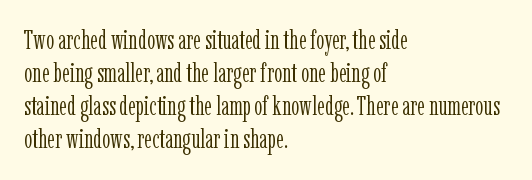
Q: Is the text bold? A: No.
Q: Is the text italic (slanted)? A: No, it is upright.
Q: Is the text underlined? A: No.
Q: How is the paragraph aligned? A: Left-aligned.
Q: Is the spacing between letters normal or unusually wide? A: Normal.
Q: Is the spacing between lines tight, normal or loose? A: Normal.
